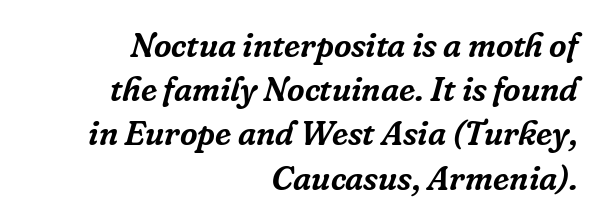
{"serif": "yes", "italic": "yes", "lean": "right", "slant_degrees": 16, "width": "normal", "stroke_contrast": "low", "x_height": "medium", "monospaced": "no", "underline": "no", "align": "right", "line_spacing": "normal", "line_spacing_ratio": 1.3, "letter_spacing": "normal", "letter_spacing_em": 0.0, "glyph_px": 34}
